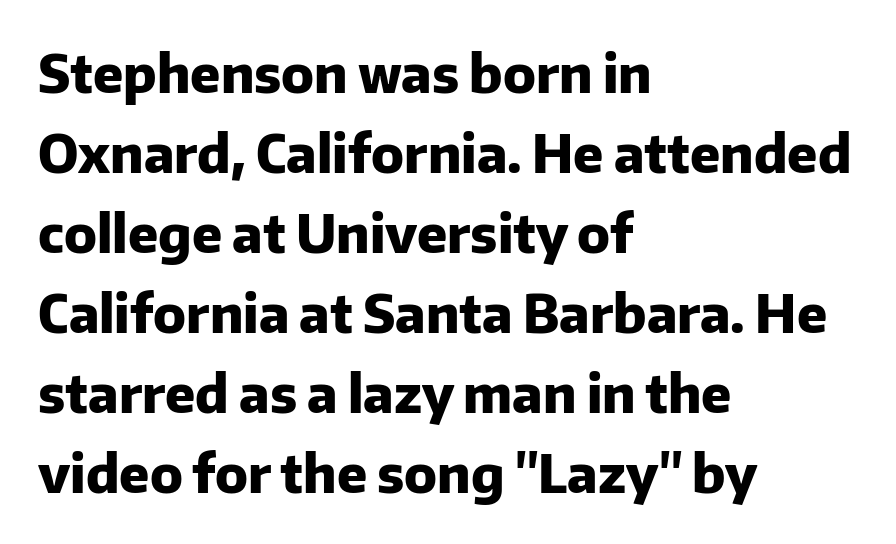
{"serif": "no", "italic": "no", "bold": "yes", "weight": "heavy", "width": "normal", "stroke_contrast": "low", "x_height": "medium", "monospaced": "no", "underline": "no", "align": "left", "line_spacing": "normal", "line_spacing_ratio": 1.51, "letter_spacing": "normal", "letter_spacing_em": 0.0, "glyph_px": 53}
